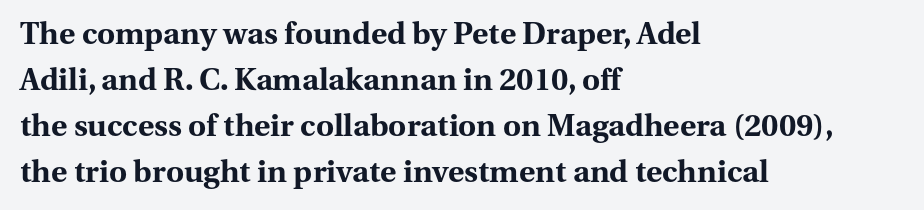
Q: Is the text bold? A: Yes.
Q: Is the text italic (slanted)? A: No, it is upright.
Q: Is the typeface a serif or a sans-serif typeface? A: Serif.
Q: Is the text underlined? A: No.
Q: How is the paragraph aligned? A: Left-aligned.
Q: Is the spacing between letters normal or unusually wide? A: Normal.
Q: Is the spacing between lines tight, normal or loose? A: Normal.
Q: Width (condensed, normal, or wide)? A: Normal.
Q: Stroke contrast? A: Medium.
Q: x-height? A: Medium.
Q: Monospaced? A: No.
